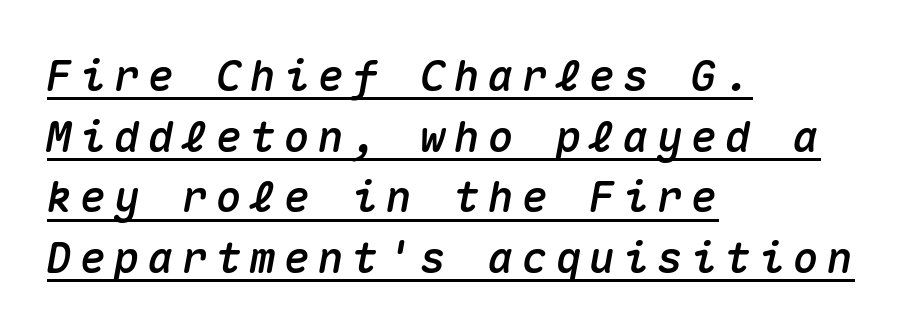
Q: Is the text italic (slanted)? A: Yes, it leans right by about 10 degrees.
Q: Is the text underlined? A: Yes.
Q: How is the paragraph aligned? A: Left-aligned.
Q: Is the spacing between lines tight, normal or loose? A: Normal.
Q: Width (condensed, normal, or wide)? A: Normal.
Q: Stroke contrast? A: Medium.
Q: x-height? A: Medium.
Q: Monospaced? A: Yes.
